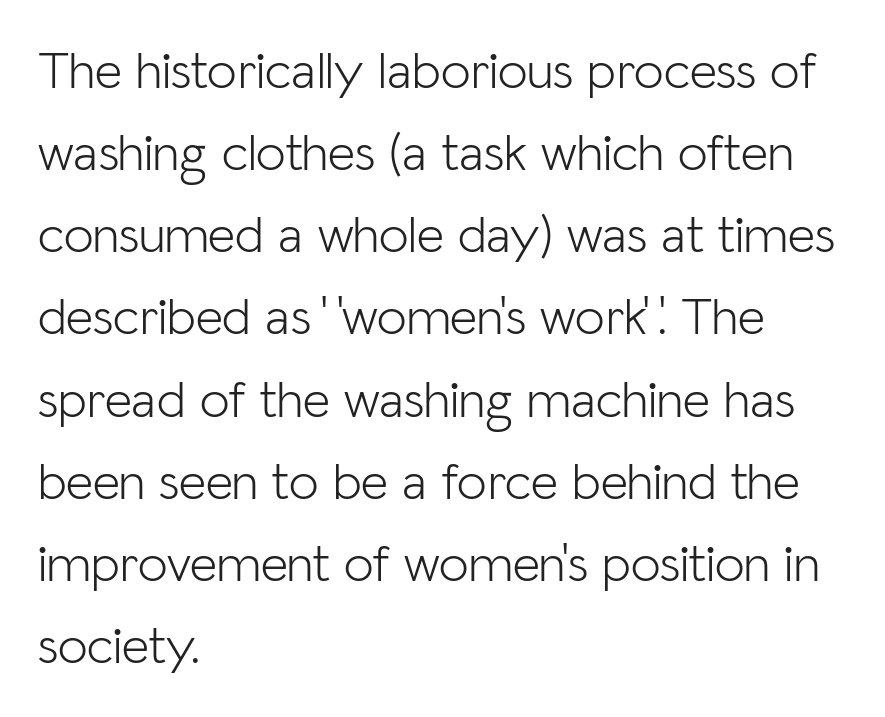
{"serif": "no", "italic": "no", "bold": "no", "weight": "light", "width": "normal", "stroke_contrast": "low", "x_height": "medium", "monospaced": "no", "underline": "no", "align": "left", "line_spacing": "normal", "line_spacing_ratio": 1.55, "letter_spacing": "normal", "letter_spacing_em": 0.0, "glyph_px": 53}
